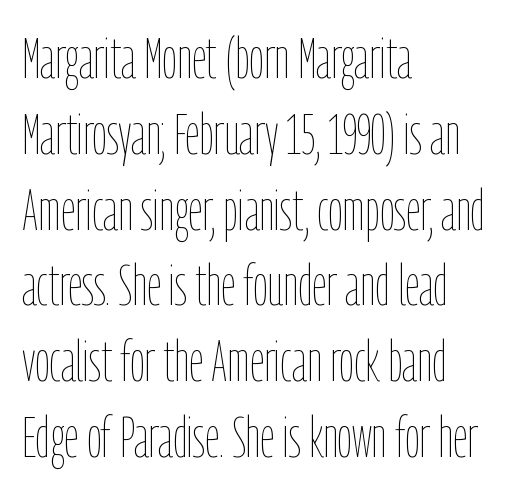
The image shows 57 px thin, condensed type, upright; set left-aligned, normal line spacing (1.33x), normal letter spacing, not underlined; low stroke contrast and a medium x-height.
